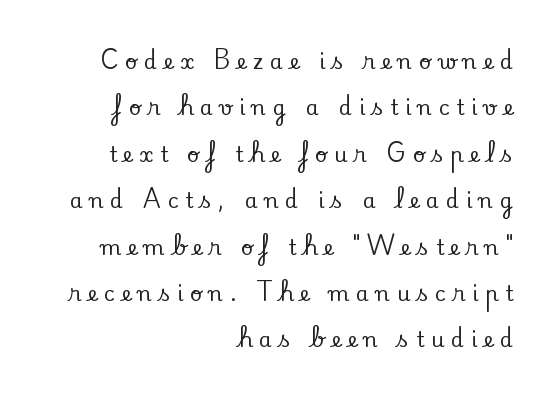
{"italic": "no", "underline": "no", "align": "right", "line_spacing": "loose", "line_spacing_ratio": 2.21, "letter_spacing": "wide", "letter_spacing_em": 0.32, "glyph_px": 21}
